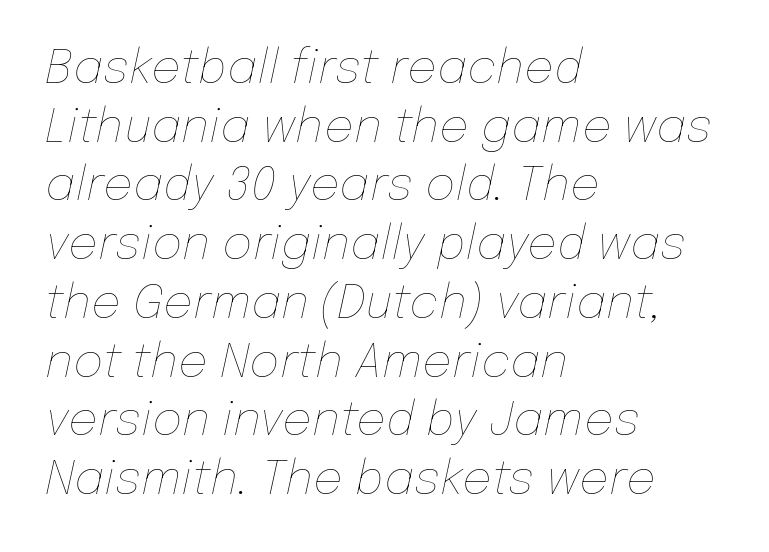
Q: Is the text bold? A: No.
Q: Is the text italic (slanted)? A: Yes, it leans right by about 12 degrees.
Q: Is the text underlined? A: No.
Q: How is the paragraph aligned? A: Left-aligned.
Q: Is the spacing between letters normal or unusually wide? A: Normal.
Q: Is the spacing between lines tight, normal or loose? A: Normal.
Q: Width (condensed, normal, or wide)? A: Normal.
Q: Stroke contrast? A: Low.
Q: x-height? A: Medium.
Q: Monospaced? A: No.
